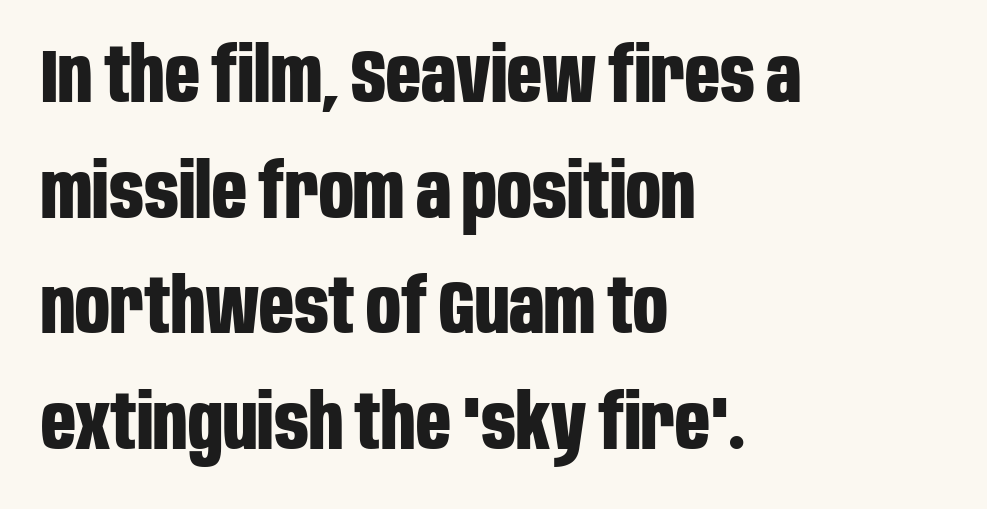
{"serif": "no", "italic": "no", "bold": "yes", "weight": "bold", "width": "condensed", "stroke_contrast": "low", "x_height": "large", "monospaced": "no", "underline": "no", "align": "left", "line_spacing": "normal", "line_spacing_ratio": 1.52, "letter_spacing": "normal", "letter_spacing_em": 0.0, "glyph_px": 76}
